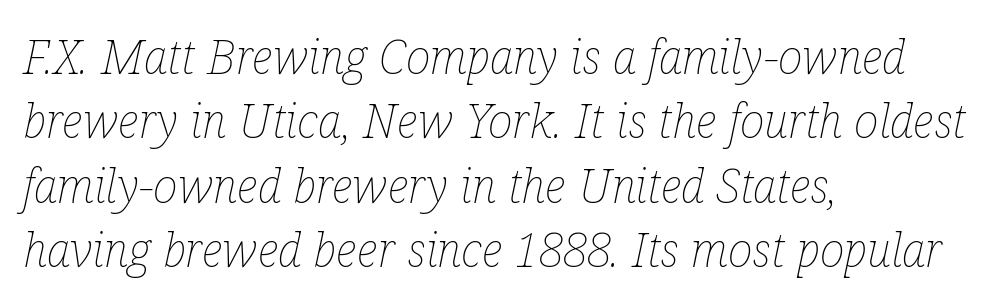
You could not count columns in this text — the font is proportionally spaced. Rendered with sloped, italic letterforms. In terms of leading, this rendering sits right in the middle. The lines are quadded left. In terms of letterspacing, this is plain default setting.
